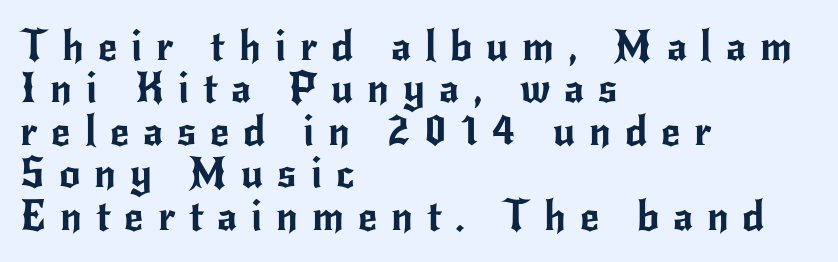
The image shows 42 px sans-serif type, upright; set left-aligned, tight line spacing (1.01x), unusually wide letter spacing (+0.33 em), not underlined; low stroke contrast and a small x-height.
